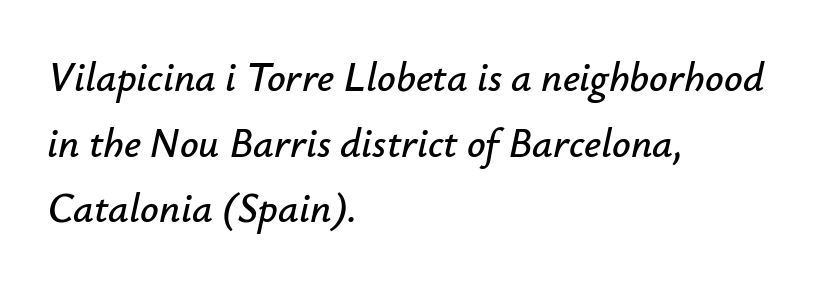
{"italic": "yes", "lean": "right", "slant_degrees": 12, "width": "normal", "stroke_contrast": "low", "x_height": "small", "monospaced": "no", "underline": "no", "align": "left", "line_spacing": "normal", "line_spacing_ratio": 1.6, "letter_spacing": "normal", "letter_spacing_em": 0.0, "glyph_px": 41}
